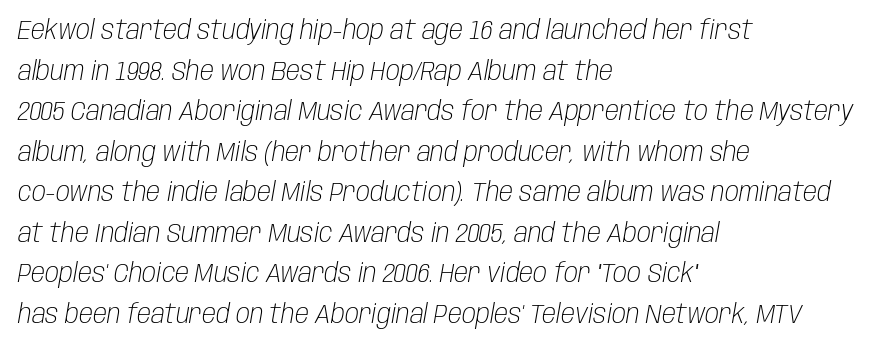
Rows of type keep a routine distance in the vertical direction. The glyphs are unaccompanied by any horizontal stroke below them. An italicized treatment has been applied to the whole sample. Is the block centered? No — it sits flush against the left margin. Honestly, the letter spacing is just normal — you wouldn't notice it.
